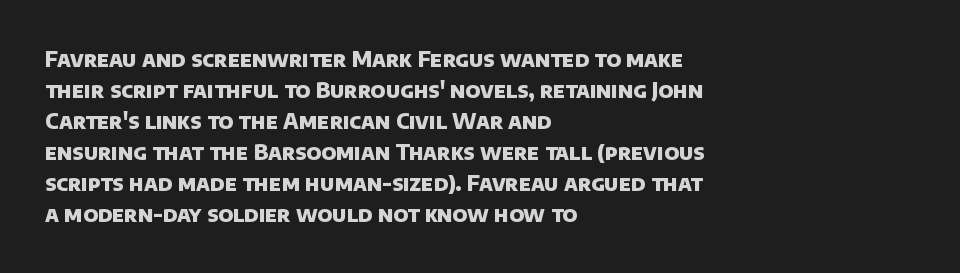
{"bold": "yes", "underline": "no", "align": "left", "line_spacing": "normal", "line_spacing_ratio": 1.48, "letter_spacing": "normal", "letter_spacing_em": 0.0, "glyph_px": 21}
